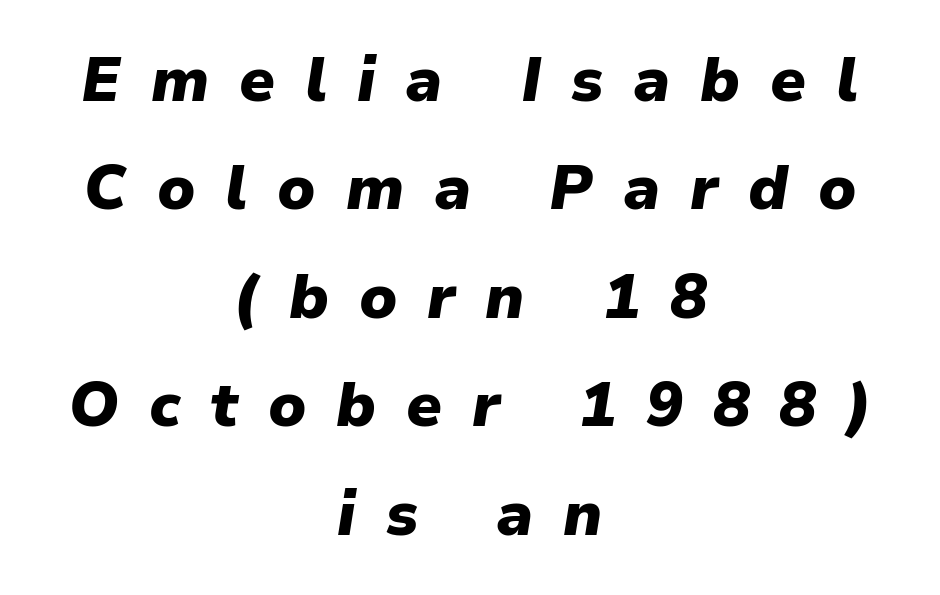
{"italic": "yes", "lean": "right", "slant_degrees": 9, "bold": "yes", "weight": "heavy", "width": "normal", "stroke_contrast": "low", "x_height": "medium", "monospaced": "no", "underline": "no", "align": "center", "line_spacing_ratio": 1.75, "letter_spacing": "wide", "letter_spacing_em": 0.48, "glyph_px": 62}
